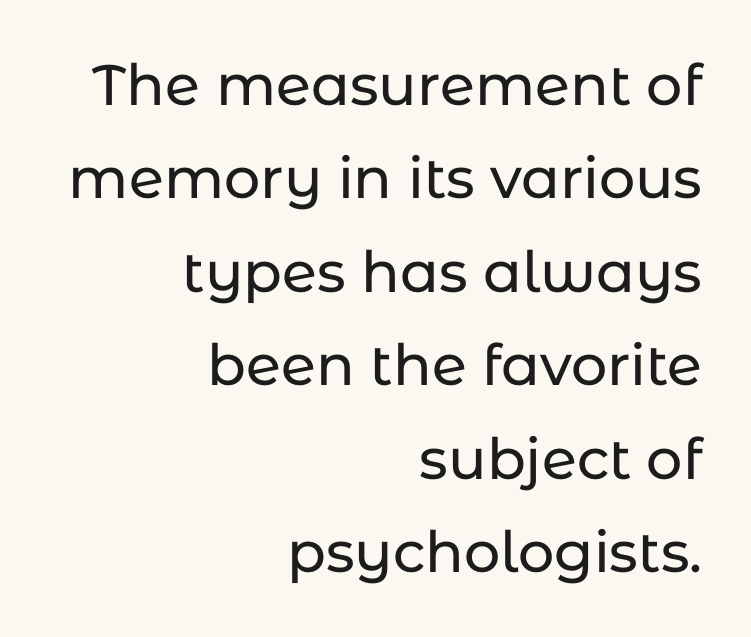
The lines are quadded right. Rows of type keep a routine distance in the vertical direction. This sample has the flowing, uneven cadence of proportional lettering. This sample uses an upright cut, with every glyph sitting square on the baseline.
